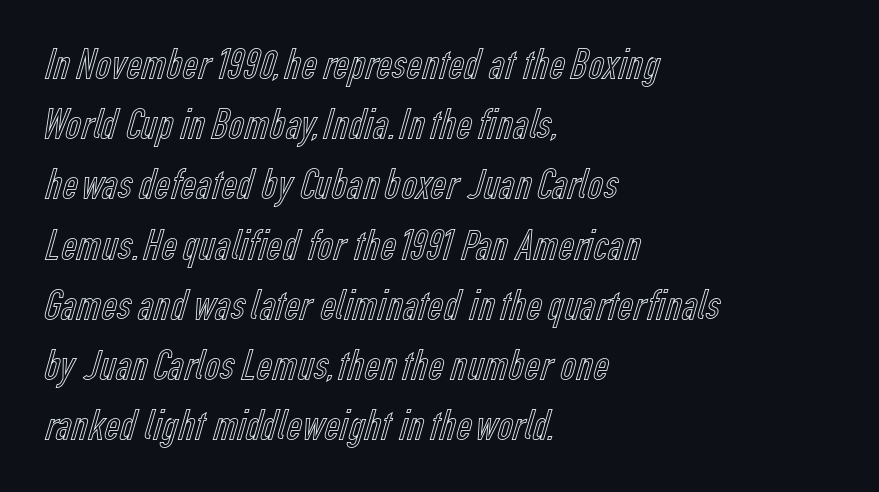
Q: Is the text italic (slanted)? A: Yes.
Q: Is the text underlined? A: No.
Q: How is the paragraph aligned? A: Left-aligned.
Q: Is the spacing between letters normal or unusually wide? A: Normal.
Q: Is the spacing between lines tight, normal or loose? A: Normal.
Q: Width (condensed, normal, or wide)? A: Condensed.
Q: x-height? A: Medium.
Q: Monospaced? A: No.
